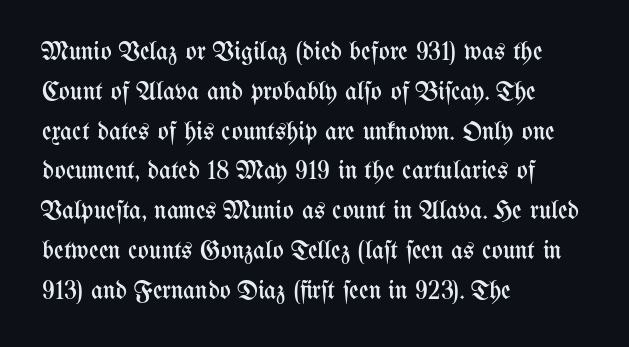
Q: Is the text bold? A: No.
Q: Is the text italic (slanted)? A: No, it is upright.
Q: Is the text underlined? A: No.
Q: How is the paragraph aligned? A: Left-aligned.
Q: Is the spacing between letters normal or unusually wide? A: Normal.
Q: Is the spacing between lines tight, normal or loose? A: Normal.
